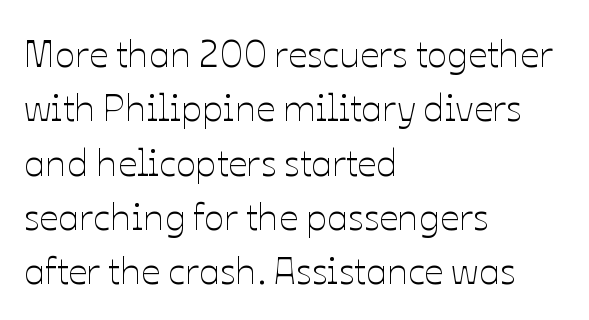
{"italic": "no", "bold": "no", "weight": "thin", "width": "normal", "stroke_contrast": "low", "x_height": "medium", "monospaced": "no", "underline": "no", "align": "left", "line_spacing": "normal", "line_spacing_ratio": 1.43, "letter_spacing": "normal", "letter_spacing_em": 0.0, "glyph_px": 38}
